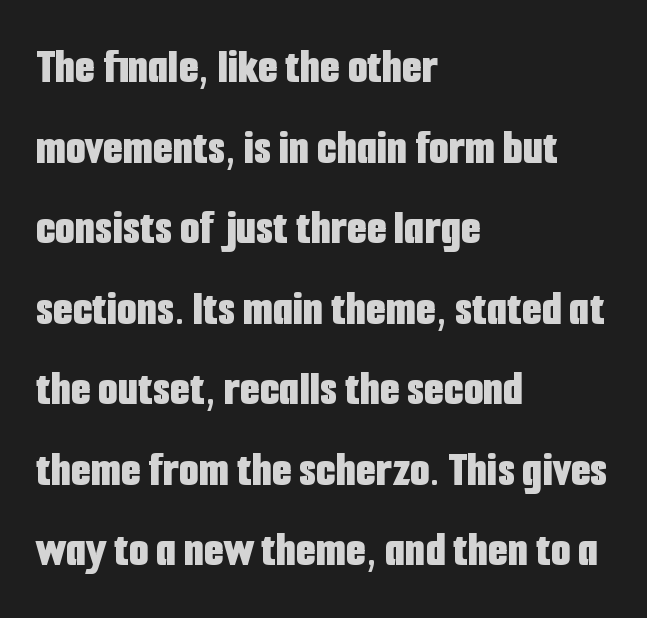
Q: Is the text bold? A: Yes.
Q: Is the text italic (slanted)? A: No, it is upright.
Q: Is the typeface a serif or a sans-serif typeface? A: Sans-serif.
Q: Is the text underlined? A: No.
Q: How is the paragraph aligned? A: Left-aligned.
Q: Is the spacing between letters normal or unusually wide? A: Normal.
Q: Is the spacing between lines tight, normal or loose? A: Normal.
Q: Width (condensed, normal, or wide)? A: Condensed.
Q: Stroke contrast? A: Low.
Q: x-height? A: Medium.
Q: Monospaced? A: No.
